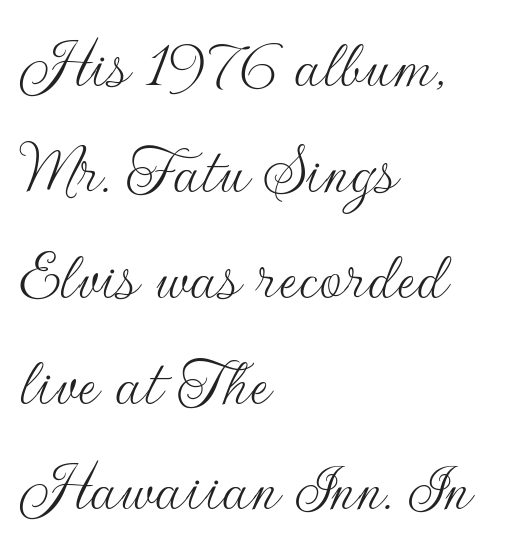
These lines are rendered in a variable-pitch font. The area under the type is left untouched. Ink coverage per letter is moderate at most.
